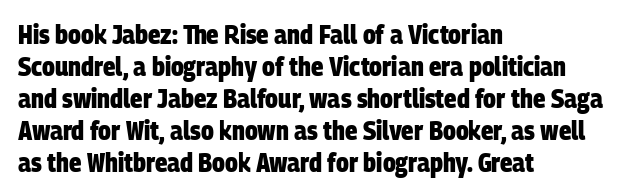
The space beneath each line is pristine and unruled. The compositor pushed each line to the left boundary. No extra tracking has been applied to these lines. Heavy, bold letterforms.
